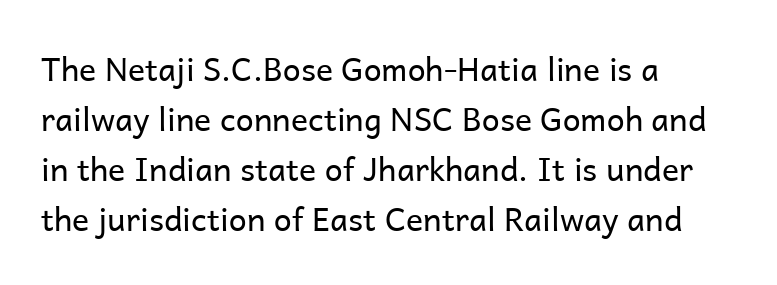
Q: Is the text bold? A: No.
Q: Is the text italic (slanted)? A: No, it is upright.
Q: Is the typeface a serif or a sans-serif typeface? A: Sans-serif.
Q: Is the text underlined? A: No.
Q: How is the paragraph aligned? A: Left-aligned.
Q: Is the spacing between letters normal or unusually wide? A: Normal.
Q: Is the spacing between lines tight, normal or loose? A: Normal.
Q: Width (condensed, normal, or wide)? A: Normal.
Q: Stroke contrast? A: Low.
Q: x-height? A: Medium.
Q: Monospaced? A: No.
